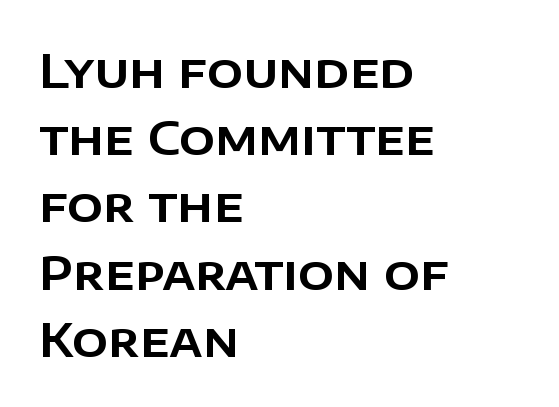
The image shows 47 px sans-serif type, upright; set left-aligned, normal line spacing (1.43x), normal letter spacing, not underlined; low stroke contrast and a large x-height.
